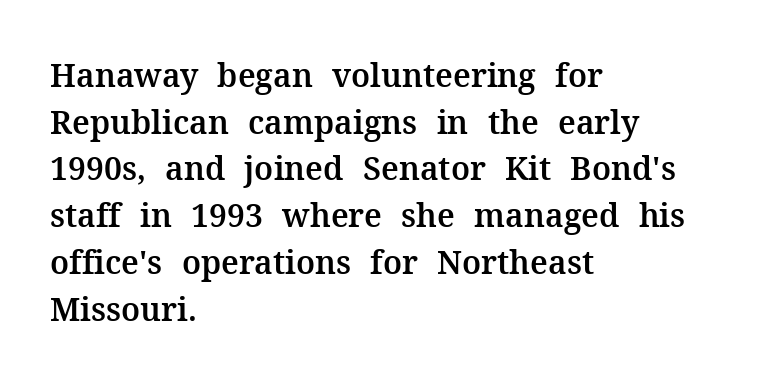
Q: Is the text italic (slanted)? A: No, it is upright.
Q: Is the typeface a serif or a sans-serif typeface? A: Serif.
Q: Is the text underlined? A: No.
Q: How is the paragraph aligned? A: Left-aligned.
Q: Is the spacing between letters normal or unusually wide? A: Normal.
Q: Is the spacing between lines tight, normal or loose? A: Normal.
Q: Width (condensed, normal, or wide)? A: Normal.
Q: Stroke contrast? A: Medium.
Q: x-height? A: Medium.
Q: Monospaced? A: No.
